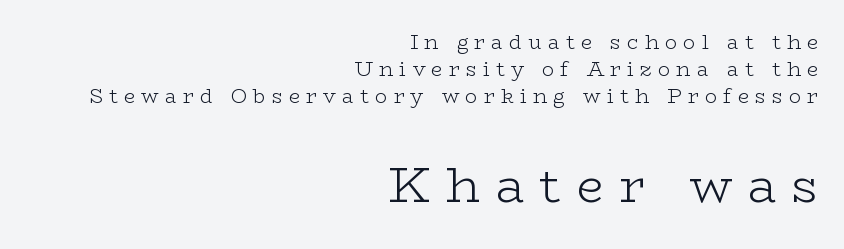
Honestly, there is no underline to notice here at all. The tracking reads as deliberately expanded to a designer's eye. Posture: upright roman. In this sample the second text group is rendered at the bigger scale. Unbolded letterforms with no extra heft.
